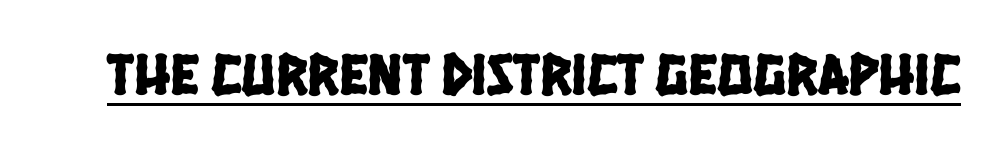
Q: Is the typeface a serif or a sans-serif typeface? A: Sans-serif.
Q: Is the text underlined? A: Yes.
Q: Is the spacing between letters normal or unusually wide? A: Normal.
Q: Width (condensed, normal, or wide)? A: Condensed.
Q: Stroke contrast? A: Low.
Q: x-height? A: Large.
Q: Monospaced? A: No.
